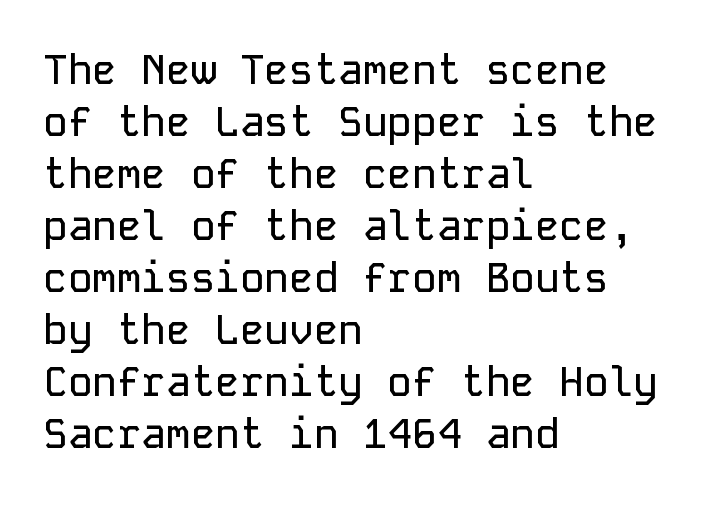
{"serif": "no", "italic": "no", "width": "normal", "stroke_contrast": "low", "x_height": "medium", "monospaced": "yes", "underline": "no", "align": "left", "line_spacing": "normal", "line_spacing_ratio": 1.27, "letter_spacing": "normal", "letter_spacing_em": 0.0, "glyph_px": 41}
